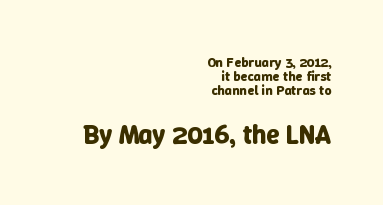
The image shows 27 px bold type, upright; set right-aligned, tight line spacing (0.99x), normal letter spacing, not underlined; the second (bottom) block is 1.93x larger.
